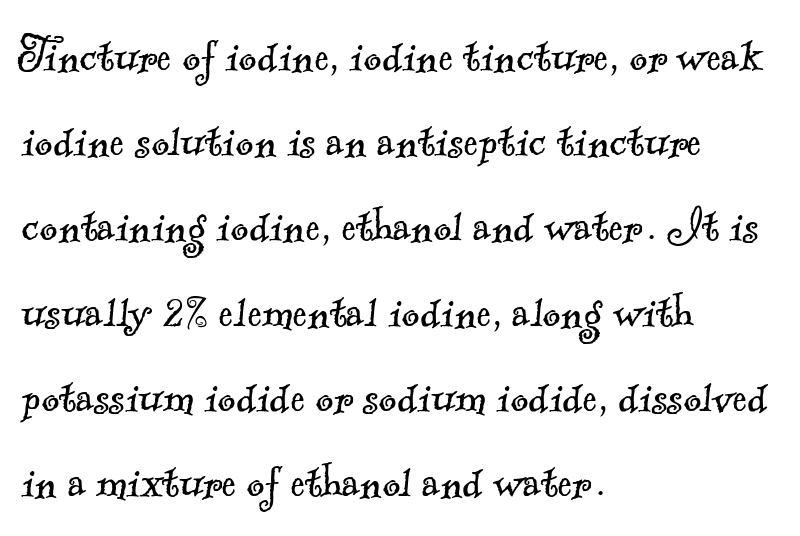
The image shows 55 px light serif type; set left-aligned, normal line spacing (1.55x), normal letter spacing, not underlined; a small x-height.
